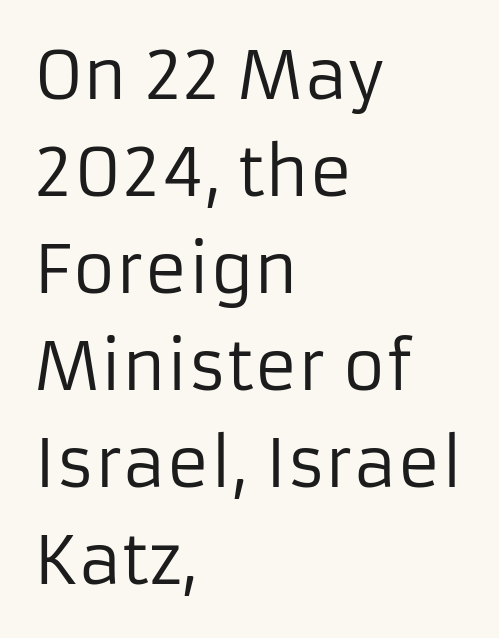
Q: Is the text bold? A: No.
Q: Is the text italic (slanted)? A: No, it is upright.
Q: Is the typeface a serif or a sans-serif typeface? A: Sans-serif.
Q: Is the text underlined? A: No.
Q: How is the paragraph aligned? A: Left-aligned.
Q: Is the spacing between letters normal or unusually wide? A: Normal.
Q: Is the spacing between lines tight, normal or loose? A: Normal.
Q: Width (condensed, normal, or wide)? A: Normal.
Q: Stroke contrast? A: Low.
Q: x-height? A: Medium.
Q: Monospaced? A: No.
